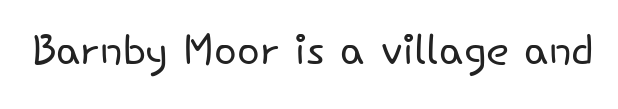
Posture: upright roman. Is the stroke heavy? The answer is a plain regular-or-lighter. The designer went with a sans here, leaving each stem footless. The specimen omits any rule beneath the text block's lines.
